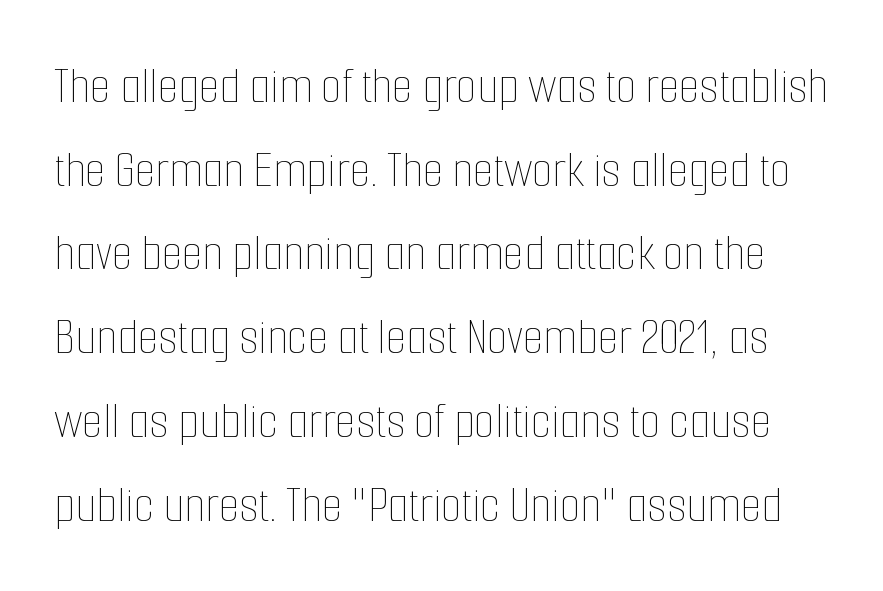
The strip under each line holds only bare page. A typesetter would mark this as roman, not italic. The passage shown is typed in a proportional face where columns would drift. A quiet, ordinary-to-light weight characterises the typeface. The type is set solid horizontally, with unmodified tracking.
